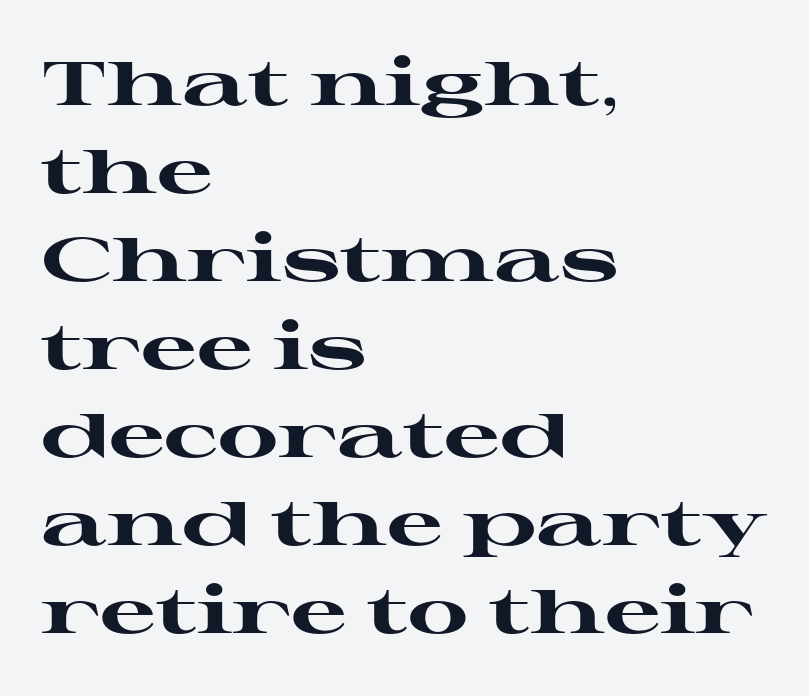
{"serif": "yes", "italic": "no", "bold": "yes", "weight": "heavy", "width": "wide", "stroke_contrast": "high", "x_height": "medium", "monospaced": "no", "underline": "no", "align": "left", "line_spacing": "normal", "line_spacing_ratio": 1.42, "letter_spacing": "normal", "letter_spacing_em": 0.0, "glyph_px": 62}
